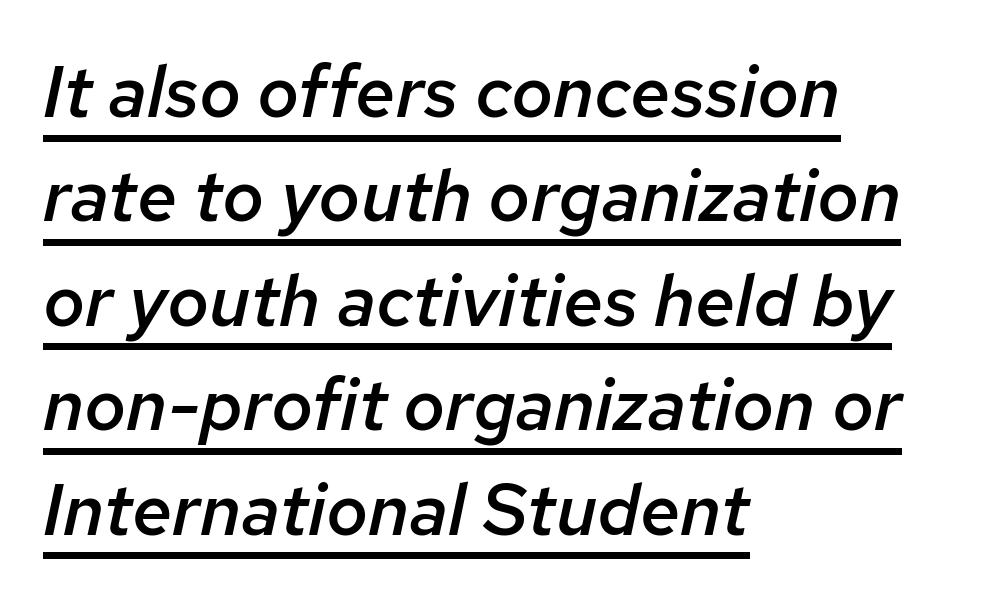
Q: Is the text bold? A: Semi-bold.
Q: Is the text italic (slanted)? A: Yes, it leans right by about 12 degrees.
Q: Is the text underlined? A: Yes.
Q: How is the paragraph aligned? A: Left-aligned.
Q: Is the spacing between letters normal or unusually wide? A: Normal.
Q: Is the spacing between lines tight, normal or loose? A: Normal.
Q: Width (condensed, normal, or wide)? A: Normal.
Q: Stroke contrast? A: Low.
Q: x-height? A: Medium.
Q: Monospaced? A: No.
